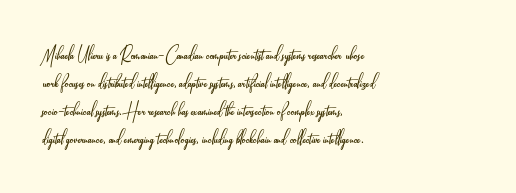
Layout note: lines flush left. Decoration check: the copy has no underline. Short note: letters normally spaced.
